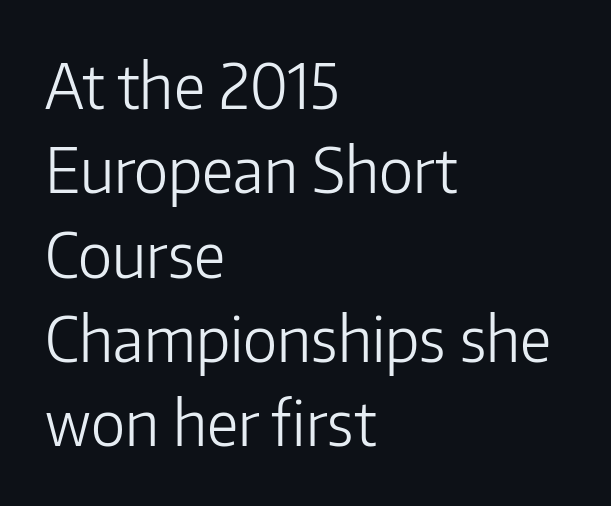
{"serif": "no", "italic": "no", "bold": "no", "weight": "light", "width": "normal", "stroke_contrast": "low", "x_height": "medium", "monospaced": "no", "underline": "no", "align": "left", "line_spacing": "normal", "line_spacing_ratio": 1.36, "letter_spacing": "normal", "letter_spacing_em": 0.0, "glyph_px": 62}
